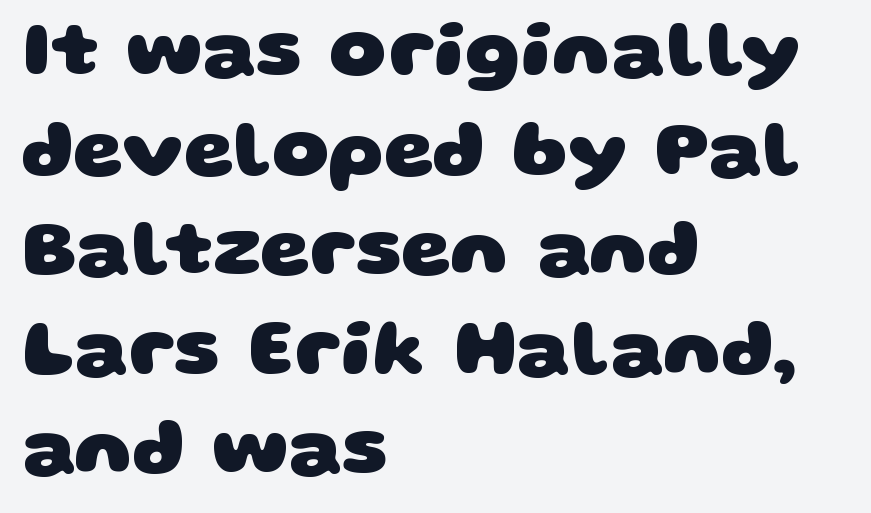
{"serif": "no", "bold": "yes", "weight": "heavy", "width": "wide", "stroke_contrast": "low", "x_height": "large", "monospaced": "no", "underline": "no", "align": "left", "line_spacing": "normal", "line_spacing_ratio": 1.26, "letter_spacing": "normal", "letter_spacing_em": 0.0, "glyph_px": 79}
